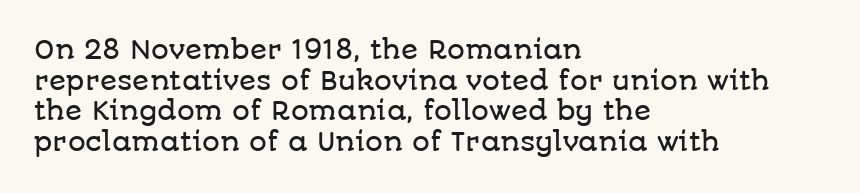
Which margin do the lines hug? The left one — the right edge is uneven. Bare-footed words on every line. Here the glyphs are tracked normally, forming tight word shapes. Does the lettering tilt? It doesn't — this is upright.
